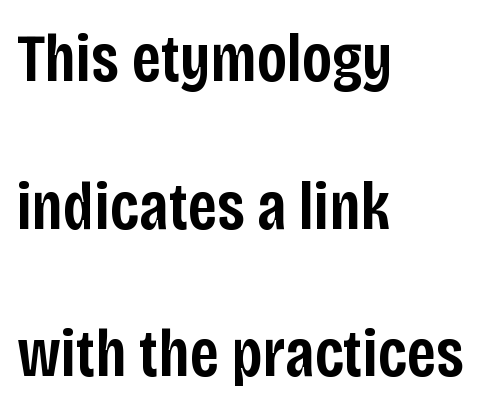
Spacing verdict: proportional, widths tailored to each character. One glance says open: line gaps are wider than usual. Weight: semibold (demi). Honestly, the letter spacing is just normal — you wouldn't notice it. The compositor pushed each line to the left boundary.
